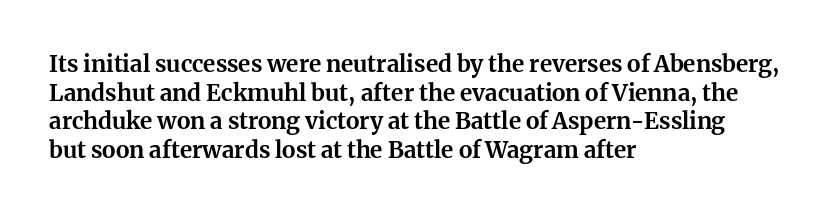
The image shows 23 px bold type, upright; set left-aligned, line spacing 1.24x, normal letter spacing, not underlined.
